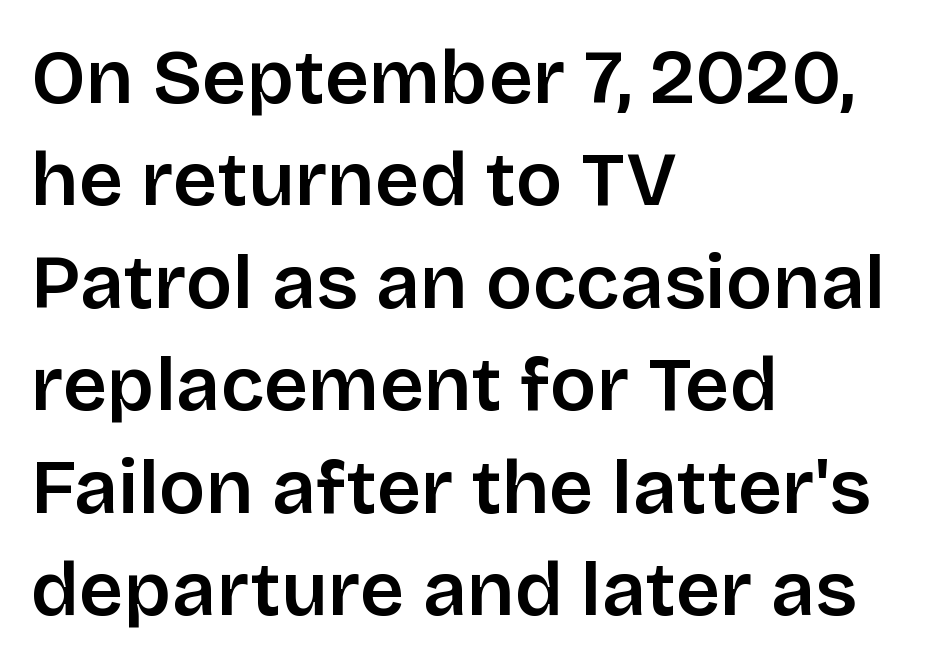
{"serif": "no", "italic": "no", "bold": "semi", "weight": "semibold", "width": "normal", "stroke_contrast": "low", "x_height": "large", "monospaced": "no", "underline": "no", "align": "left", "line_spacing": "normal", "line_spacing_ratio": 1.33, "letter_spacing": "normal", "letter_spacing_em": 0.0, "glyph_px": 77}
